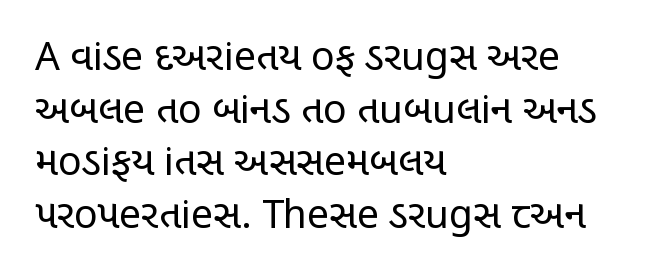
{"serif": "no", "italic": "no", "bold": "no", "weight": "regular", "width": "condensed", "stroke_contrast": "low", "x_height": "large", "monospaced": "no", "underline": "no", "align": "left", "line_spacing": "normal", "line_spacing_ratio": 1.35, "letter_spacing": "normal", "letter_spacing_em": 0.0, "glyph_px": 39}
